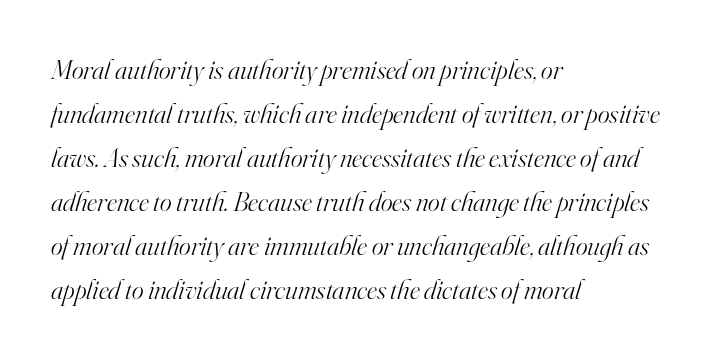
This rendering leaves character spacing at its baseline value. The rendering applies a slant to the glyphs. Unlike a clean sans, this face finishes its strokes with serifs. Varying glyph widths throughout — classic text-font behaviour. Honestly, there is no underline to notice here at all. Compared with a centered layout, this one pins lines to the left instead.
